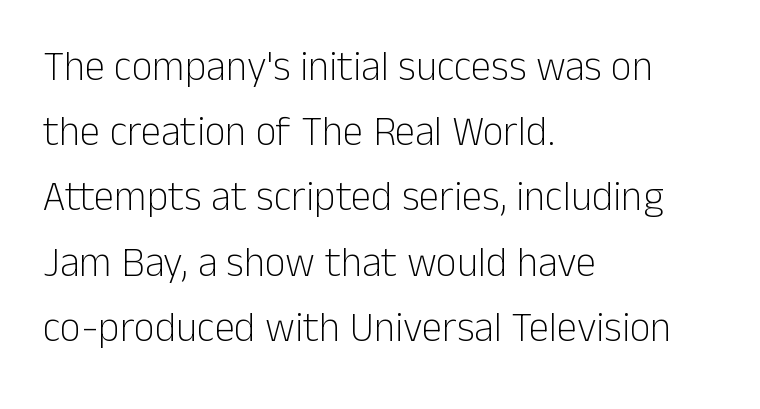
The type sits square on the baseline with zero lean. The glyphs are unaccompanied by any horizontal stroke below them. The weight tops out at a normal text grade. Visually the block forms a straight wall on the left and a jagged coastline on the right. A typesetter would call this zero additional tracking.
